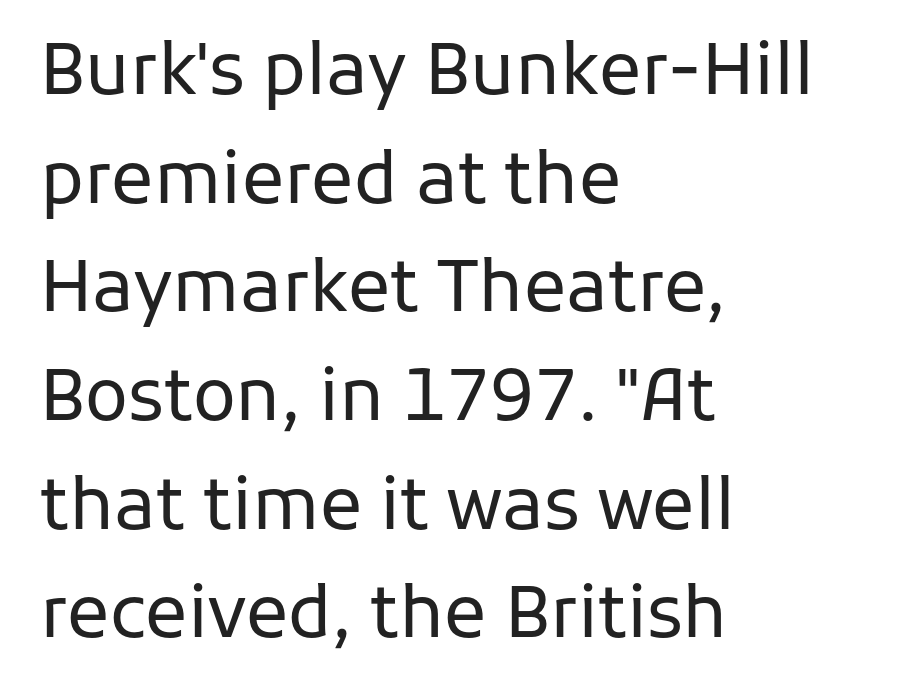
Q: Is the text bold? A: No.
Q: Is the text italic (slanted)? A: No, it is upright.
Q: Is the typeface a serif or a sans-serif typeface? A: Sans-serif.
Q: Is the text underlined? A: No.
Q: How is the paragraph aligned? A: Left-aligned.
Q: Is the spacing between letters normal or unusually wide? A: Normal.
Q: Is the spacing between lines tight, normal or loose? A: Normal.
Q: Width (condensed, normal, or wide)? A: Normal.
Q: Stroke contrast? A: Low.
Q: x-height? A: Medium.
Q: Monospaced? A: No.
